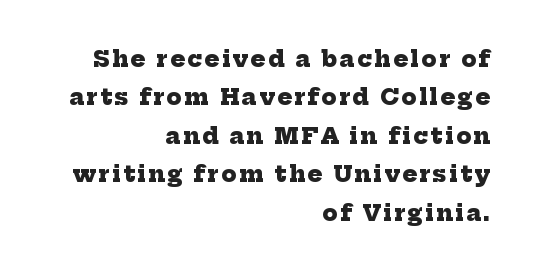
Q: Is the text bold? A: Yes.
Q: Is the text underlined? A: No.
Q: How is the paragraph aligned? A: Right-aligned.
